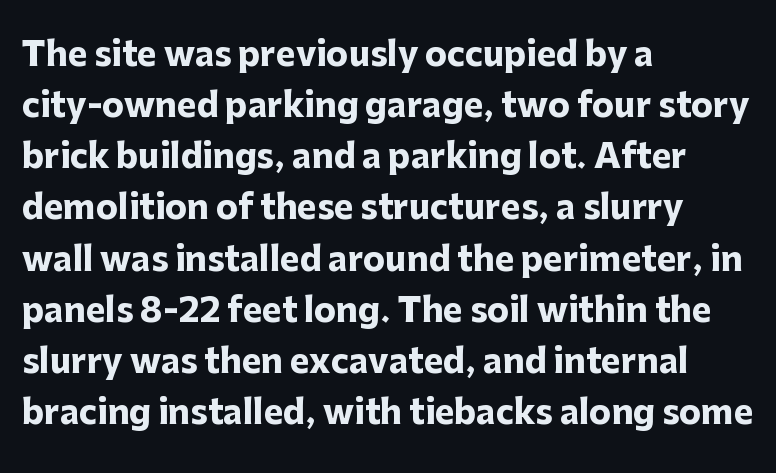
The image shows 33 px heavy sans-serif type, upright; set left-aligned, normal line spacing (1.55x), normal letter spacing, not underlined; low stroke contrast and a medium x-height.
